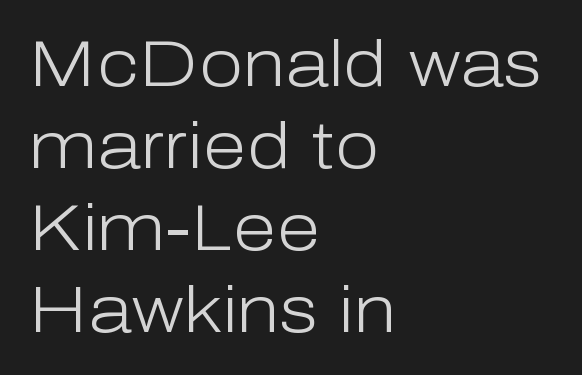
The image shows 64 px light sans-serif type, upright; set left-aligned, normal line spacing (1.28x), normal letter spacing, not underlined; low stroke contrast and a medium x-height.
